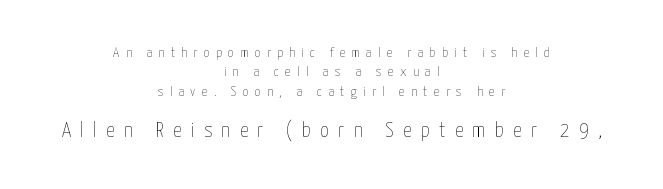
The image shows 21 px text type, upright; set centered, normal line spacing (1.39x), unusually wide letter spacing (+0.45 em), not underlined; the second (bottom) block is 1.5x larger.
